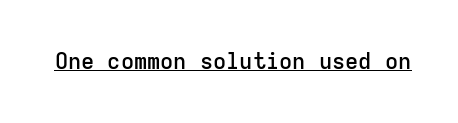
The image shows 22 px text type, upright; set normal letter spacing, underlined.
